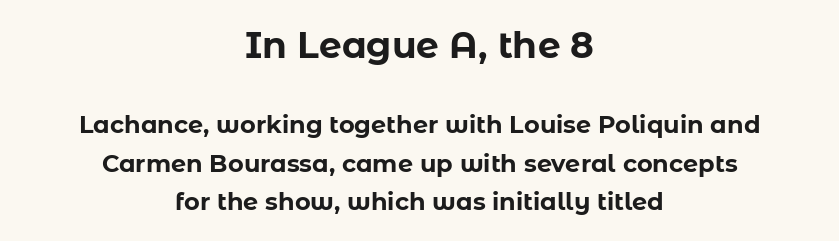
{"serif": "no", "italic": "no", "bold": "yes", "weight": "bold", "width": "normal", "stroke_contrast": "low", "x_height": "medium", "monospaced": "no", "underline": "no", "align": "center", "line_spacing": "normal", "line_spacing_ratio": 1.6, "letter_spacing": "normal", "letter_spacing_em": 0.0, "larger_block": "first", "size_ratio": 1.5, "glyph_px": 36}
